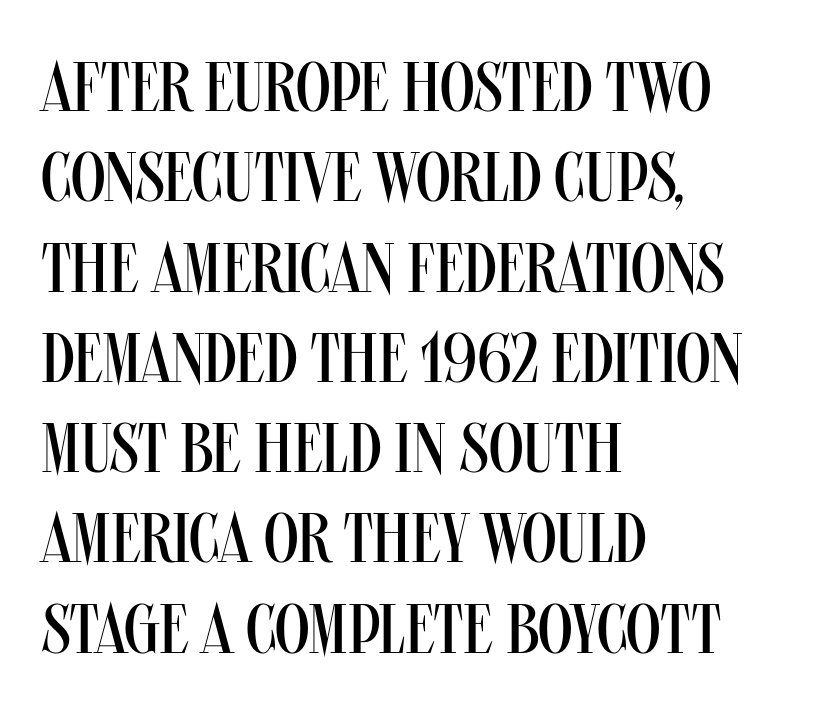
Does the lettering tilt? It doesn't — this is upright. Visually the block forms a straight wall on the left and a jagged coastline on the right. The cut favours lightness, reaching ordinary text weight at its darkest. Vertical spacing — default.
